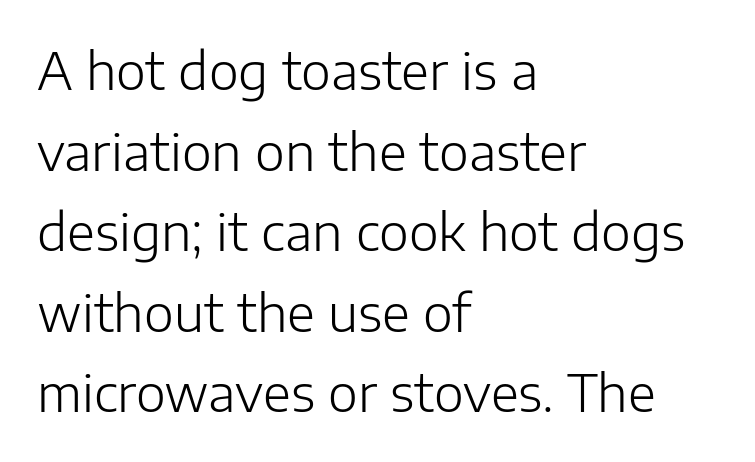
A normal amount of white space separates one row of letters from the next. The strip under each line holds only bare page. What kind of face is this? One without serifs — a sans. Unbolded letterforms with no extra heft.
